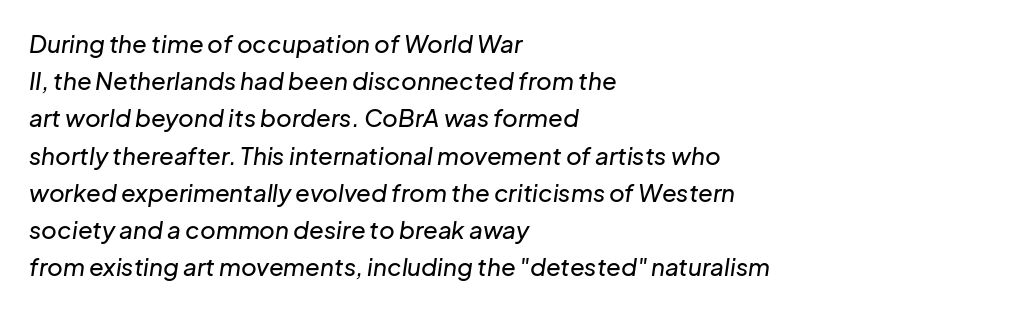
{"italic": "yes", "lean": "right", "slant_degrees": 8, "underline": "no", "align": "left", "line_spacing": "normal", "line_spacing_ratio": 1.55, "letter_spacing": "normal", "letter_spacing_em": 0.0, "glyph_px": 24}
